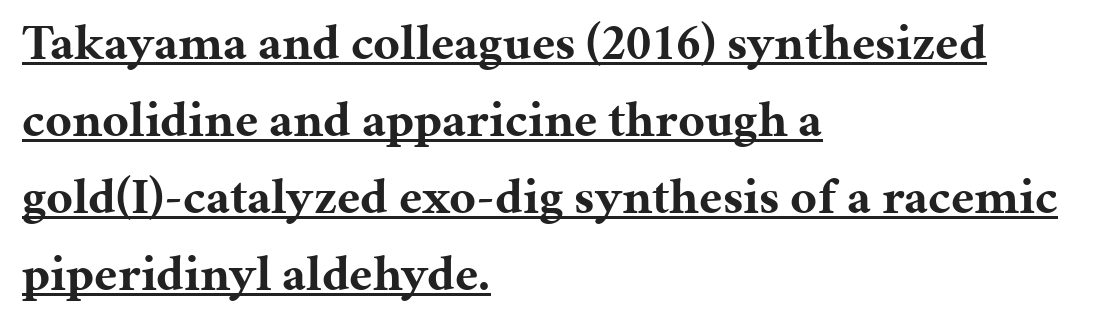
Do the letters lean? They stand straight. A serif font was chosen for this passage. The glyphs are accompanied by a horizontal stroke just below them. The face used here is proportionally spaced, like ordinary book or web type.
